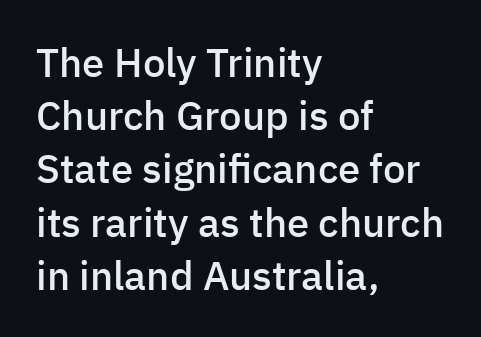
Q: Is the text bold? A: Semi-bold.
Q: Is the text italic (slanted)? A: No, it is upright.
Q: Is the typeface a serif or a sans-serif typeface? A: Sans-serif.
Q: Is the text underlined? A: No.
Q: How is the paragraph aligned? A: Left-aligned.
Q: Is the spacing between letters normal or unusually wide? A: Normal.
Q: Is the spacing between lines tight, normal or loose? A: Normal.
Q: Width (condensed, normal, or wide)? A: Normal.
Q: Stroke contrast? A: Low.
Q: x-height? A: Medium.
Q: Monospaced? A: No.
